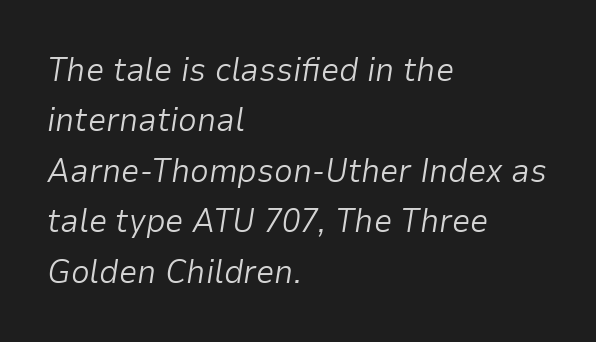
The image shows 33 px light type, italic (leaning right); set left-aligned, normal line spacing (1.53x), normal letter spacing, not underlined; low stroke contrast and a medium x-height.
